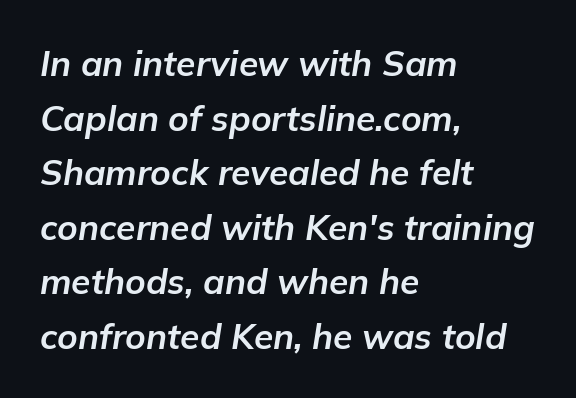
Q: Is the text bold? A: Yes.
Q: Is the text italic (slanted)? A: Yes, it leans right by about 9 degrees.
Q: Is the text underlined? A: No.
Q: How is the paragraph aligned? A: Left-aligned.
Q: Is the spacing between letters normal or unusually wide? A: Normal.
Q: Is the spacing between lines tight, normal or loose? A: Normal.
Q: Width (condensed, normal, or wide)? A: Normal.
Q: Stroke contrast? A: Low.
Q: x-height? A: Medium.
Q: Monospaced? A: No.
